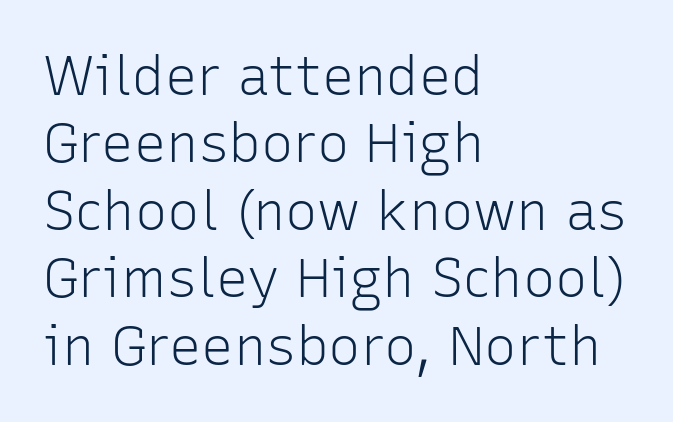
The image shows 54 px light sans-serif type, upright; set left-aligned, normal line spacing (1.25x), normal letter spacing, not underlined; low stroke contrast and a medium x-height.
